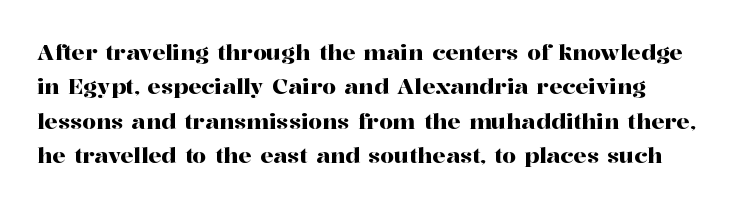
Q: Is the text italic (slanted)? A: No, it is upright.
Q: Is the text underlined? A: No.
Q: Is the spacing between letters normal or unusually wide? A: Normal.
Q: Is the spacing between lines tight, normal or loose? A: Normal.
